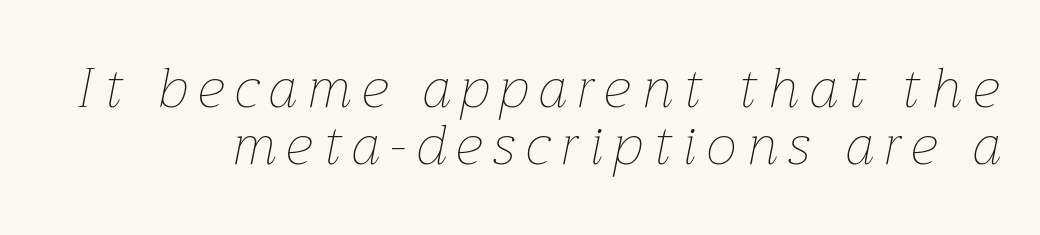
{"italic": "yes", "lean": "right", "slant_degrees": 12, "bold": "no", "weight": "thin", "width": "normal", "stroke_contrast": "low", "x_height": "medium", "monospaced": "no", "underline": "no", "align": "right", "line_spacing": "tight", "line_spacing_ratio": 1.05, "letter_spacing": "wide", "letter_spacing_em": 0.21, "glyph_px": 54}
